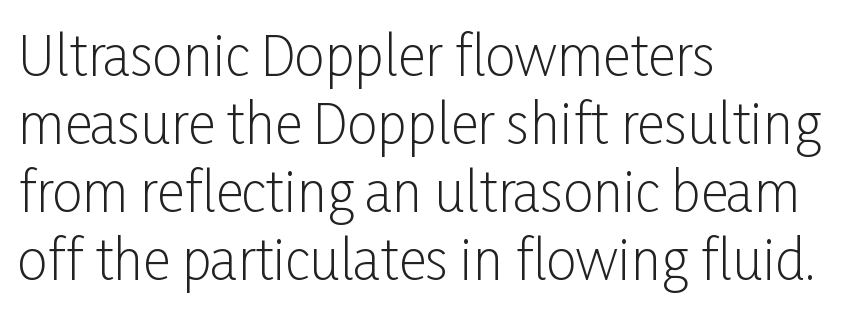
Unlike italic type, these characters show no tilt at all. The area under the type is left untouched. Words appear dense and cohesive because spacing is normal. The typesetting does not lean heavy: it is not bold. Think of a printed novel: that variable character pitch is what you see here. Short and long lines alike share a common starting point at left.
